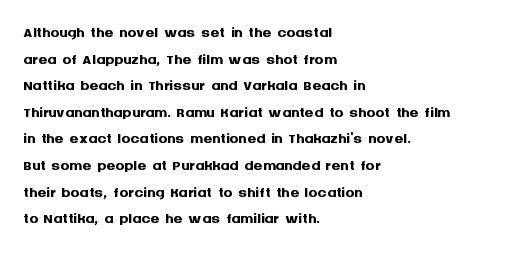
The image shows 22 px bold type, upright; set left-aligned, line spacing 1.21x, normal letter spacing, not underlined.
